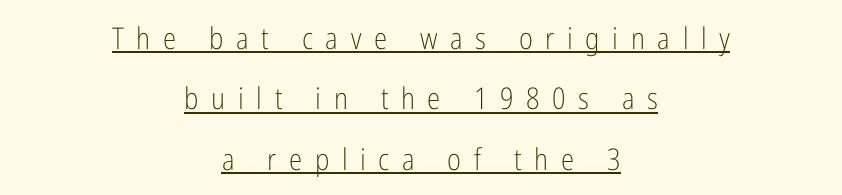
This block would shrink considerably if given ordinary leading; it's expanded now. Do the characters align in a grid? No, the font is proportional. What stands out about the letter spacing? Its width — letters are far apart. Compared with undecorated copy, this sample adds a rule below the words. Stems here are at most as thick as an everyday book face. It's the straight-up-and-down kind of type.
